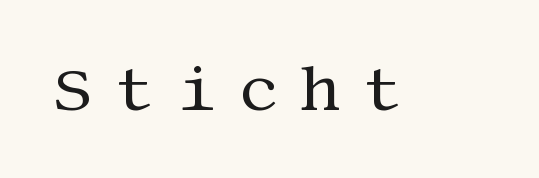
Tall strokes in this sample are plumb rather than angled. Glyph-to-glyph distance is far greater than everyday printed text. The glyphs are unaccompanied by any horizontal stroke below them. These lines are composed in type with serifs.
